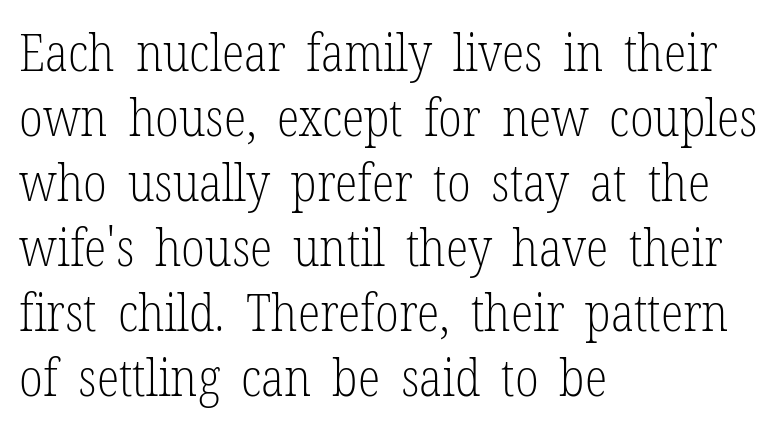
{"serif": "yes", "italic": "no", "bold": "no", "weight": "light", "width": "condensed", "stroke_contrast": "low", "x_height": "medium", "monospaced": "no", "underline": "no", "align": "left", "line_spacing": "normal", "line_spacing_ratio": 1.25, "letter_spacing": "normal", "letter_spacing_em": 0.0, "glyph_px": 52}
